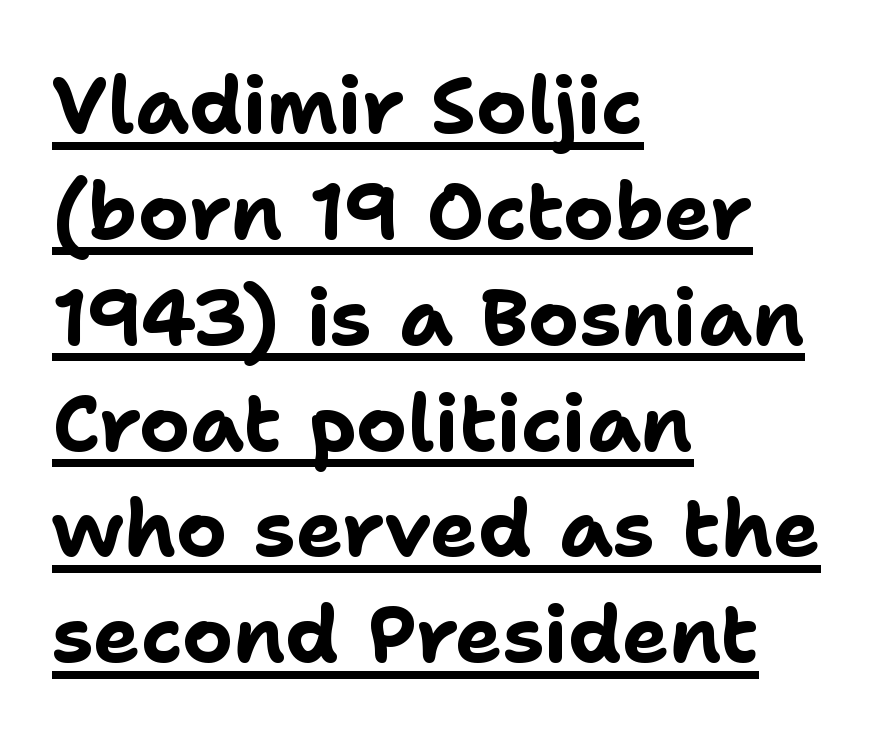
The image shows 79 px bold sans-serif type, upright; set left-aligned, normal line spacing (1.34x), normal letter spacing, underlined; low stroke contrast and a medium x-height.
